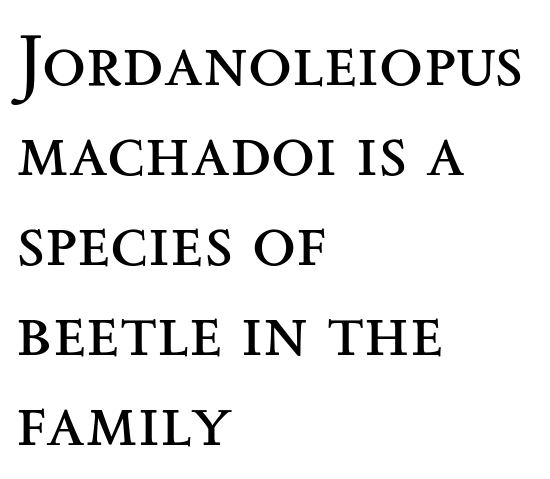
The image shows 72 px regular-weight, wide serif type, upright; set left-aligned, normal line spacing (1.25x), normal letter spacing, not underlined; medium stroke contrast and a small x-height.
